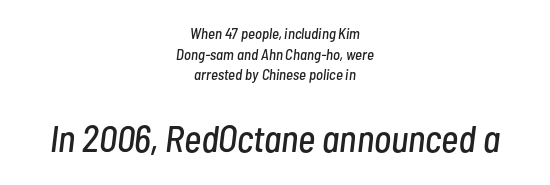
Honestly, the letter spacing is just normal — you wouldn't notice it. The paragraph has two soft edges and a firm central axis. Baseline-to-baseline distance is the conventional proportion of letter height. Here the designer chose a conventional face with non-uniform glyph widths. The composition opens small and finishes big.
